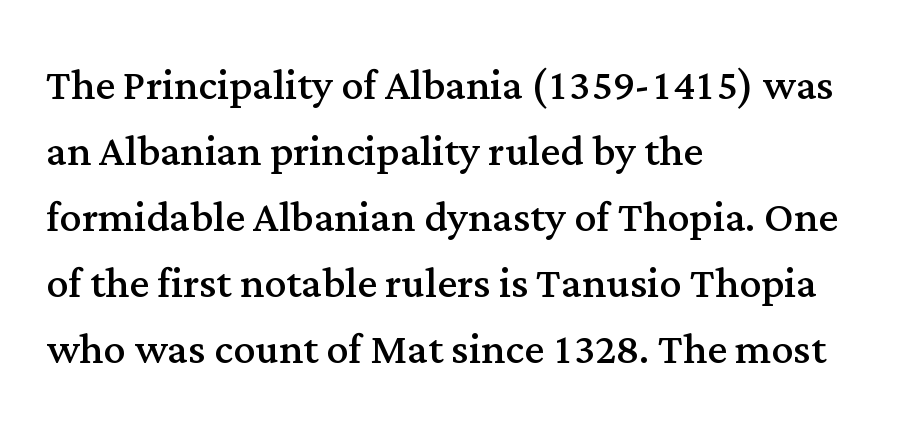
{"serif": "yes", "italic": "no", "bold": "no", "weight": "regular", "width": "normal", "stroke_contrast": "medium", "x_height": "medium", "monospaced": "no", "underline": "no", "align": "left", "line_spacing_ratio": 1.2, "letter_spacing": "normal", "letter_spacing_em": 0.0, "glyph_px": 55}
